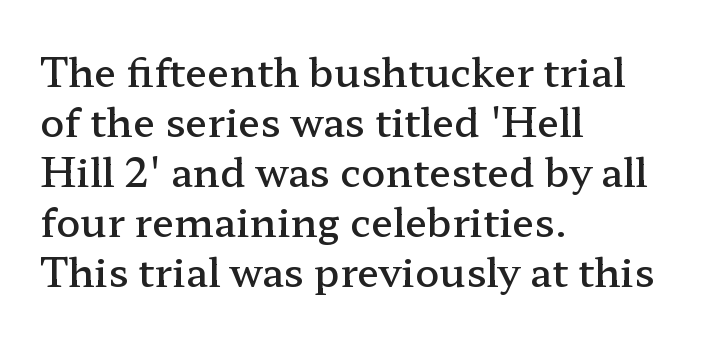
The typesetter chose a ragged-right arrangement here. You can tell from the footed stems that serif type was used. Has an underline been added? It has not. Think of a printed novel: that variable character pitch is what you see here. A bit beefed up — I'd call it semibold rather than bold. This is the regular roman posture of the typeface.
